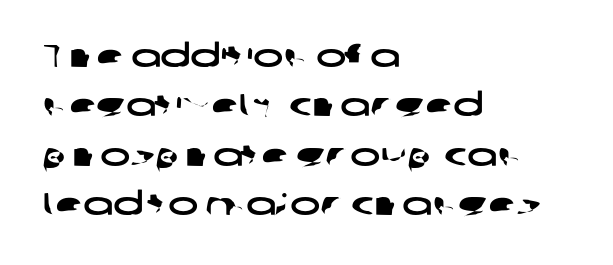
Decoration check: the copy has no underline. Normally led — the rows are evenly, conventionally spaced. The rendering anchors every line to the left-hand side. Note the varied advance widths — an 'i' is clearly narrower than an 'm'. Note: no serifs on the glyphs. How are the letters spaced? Ordinarily, with no added tracking.
